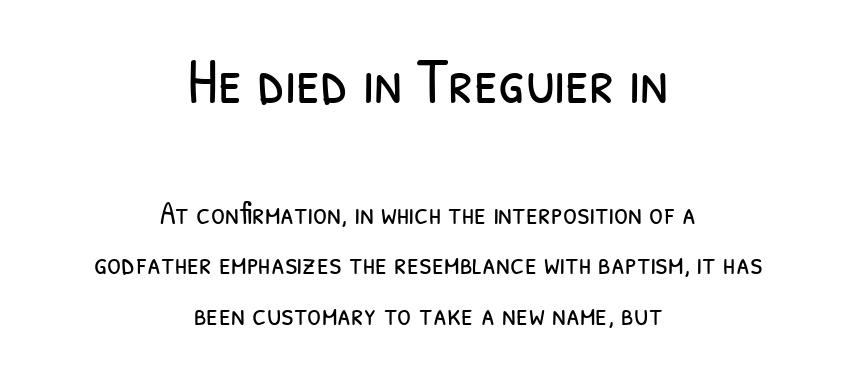
The image shows 65 px light, condensed sans-serif type; set centered, normal line spacing (1.58x), normal letter spacing, not underlined; the first (top) block is 2.03x larger; low stroke contrast and a medium x-height.
